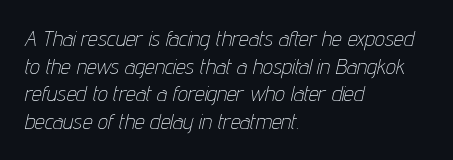
The image shows 22 px text type, italic (leaning right); set left-aligned, normal line spacing (1.26x), normal letter spacing, not underlined.
